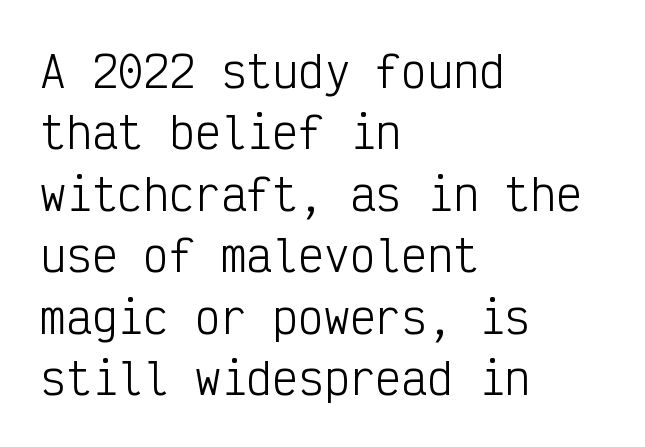
Q: Is the text bold? A: No.
Q: Is the text italic (slanted)? A: No, it is upright.
Q: Is the typeface a serif or a sans-serif typeface? A: Sans-serif.
Q: Is the text underlined? A: No.
Q: How is the paragraph aligned? A: Left-aligned.
Q: Is the spacing between letters normal or unusually wide? A: Normal.
Q: Is the spacing between lines tight, normal or loose? A: Normal.
Q: Width (condensed, normal, or wide)? A: Condensed.
Q: Stroke contrast? A: Low.
Q: x-height? A: Medium.
Q: Monospaced? A: Yes.
